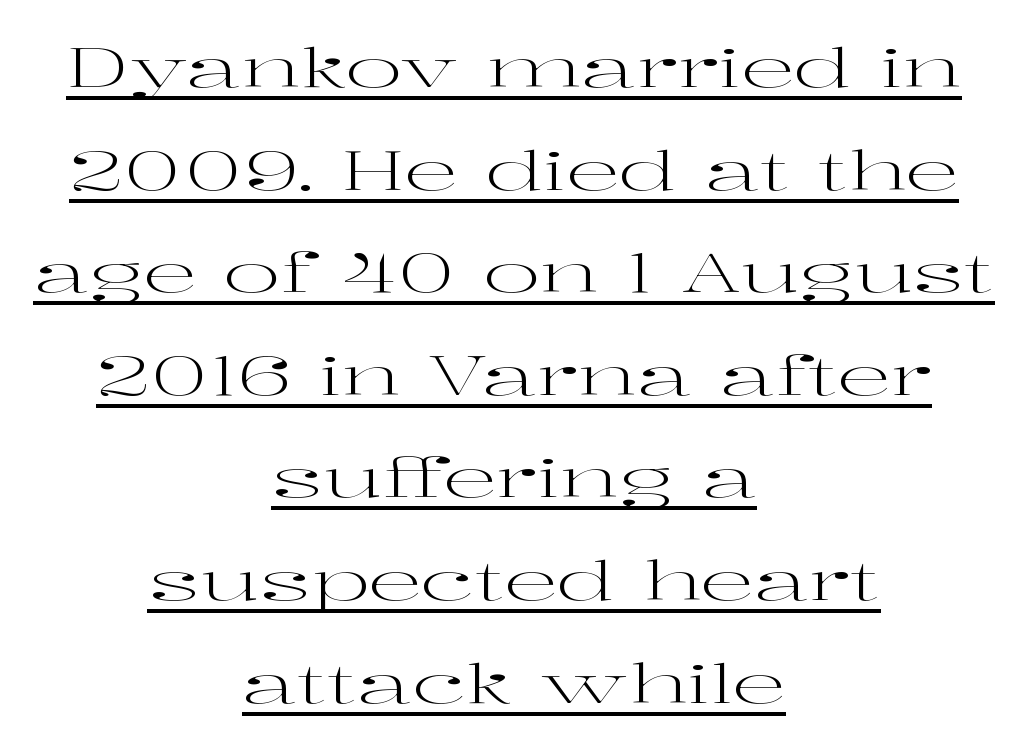
Q: Is the text bold? A: No.
Q: Is the text italic (slanted)? A: No, it is upright.
Q: Is the typeface a serif or a sans-serif typeface? A: Serif.
Q: Is the text underlined? A: Yes.
Q: How is the paragraph aligned? A: Centered.
Q: Is the spacing between letters normal or unusually wide? A: Normal.
Q: Is the spacing between lines tight, normal or loose? A: Loose.
Q: Width (condensed, normal, or wide)? A: Wide.
Q: Stroke contrast? A: High.
Q: x-height? A: Medium.
Q: Monospaced? A: No.
